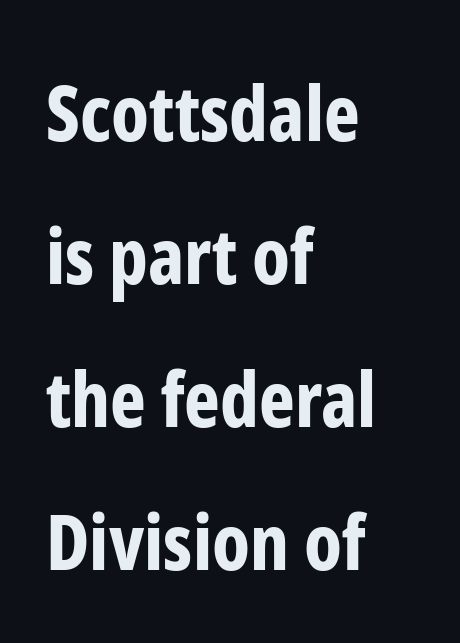
Q: Is the text bold? A: Yes.
Q: Is the text italic (slanted)? A: No, it is upright.
Q: Is the typeface a serif or a sans-serif typeface? A: Sans-serif.
Q: Is the text underlined? A: No.
Q: How is the paragraph aligned? A: Left-aligned.
Q: Is the spacing between letters normal or unusually wide? A: Normal.
Q: Width (condensed, normal, or wide)? A: Condensed.
Q: Stroke contrast? A: Low.
Q: x-height? A: Medium.
Q: Monospaced? A: No.
